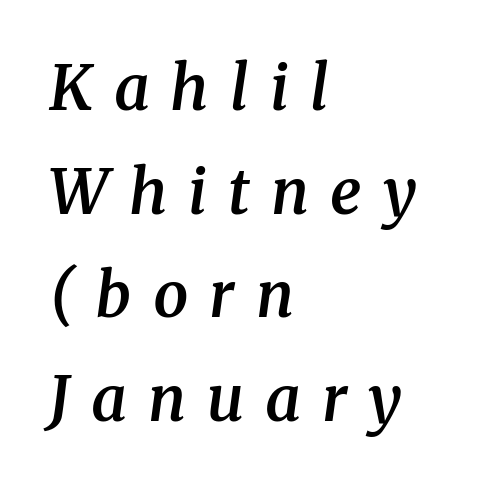
The image shows 62 px semibold serif type, italic (leaning right); set left-aligned, normal line spacing (1.67x), unusually wide letter spacing (+0.34 em), not underlined; medium stroke contrast and a medium x-height.
